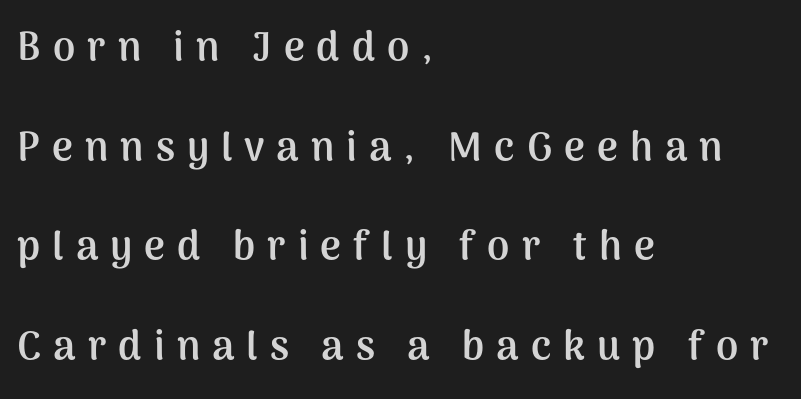
{"serif": "no", "italic": "no", "bold": "yes", "weight": "semibold", "width": "normal", "stroke_contrast": "medium", "x_height": "medium", "monospaced": "no", "underline": "no", "align": "left", "line_spacing": "loose", "line_spacing_ratio": 2.49, "letter_spacing": "wide", "letter_spacing_em": 0.3, "glyph_px": 40}
